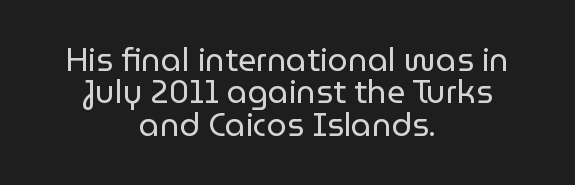
The image shows 32 px regular-weight sans-serif type, upright; set centered, tight line spacing (1.01x), normal letter spacing, not underlined; low stroke contrast and a medium x-height.
